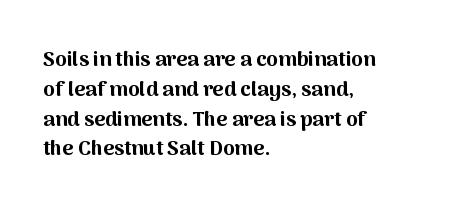
Q: Is the text bold? A: Yes.
Q: Is the text italic (slanted)? A: No, it is upright.
Q: Is the text underlined? A: No.
Q: How is the paragraph aligned? A: Left-aligned.
Q: Is the spacing between letters normal or unusually wide? A: Normal.
Q: Is the spacing between lines tight, normal or loose? A: Normal.
